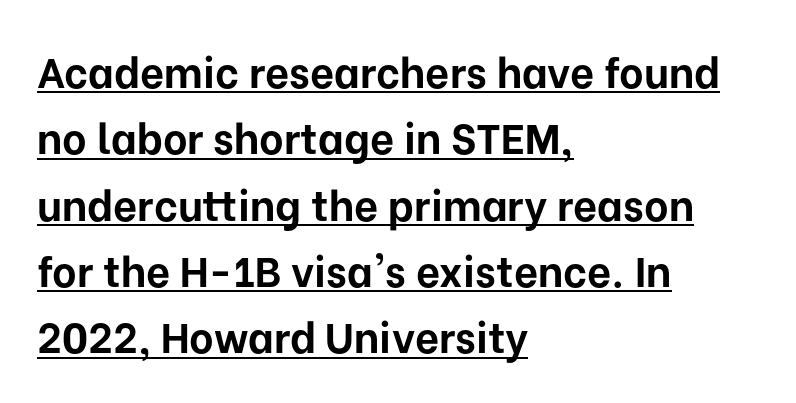
{"serif": "no", "italic": "no", "bold": "yes", "weight": "bold", "width": "normal", "stroke_contrast": "low", "x_height": "medium", "monospaced": "no", "underline": "yes", "align": "left", "line_spacing": "normal", "line_spacing_ratio": 1.58, "letter_spacing": "normal", "letter_spacing_em": 0.0, "glyph_px": 42}
